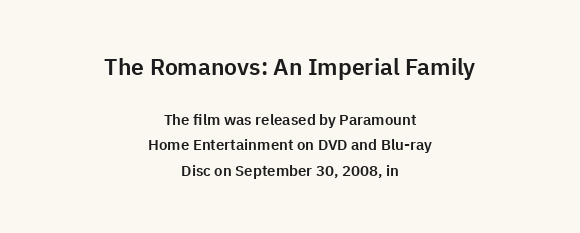
{"italic": "no", "underline": "no", "align": "center", "line_spacing_ratio": 1.71, "letter_spacing": "normal", "letter_spacing_em": 0.0, "larger_block": "first", "size_ratio": 1.53, "glyph_px": 23}
